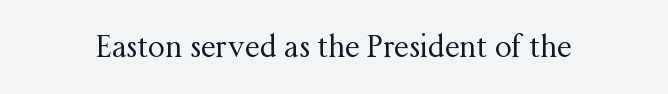
Q: Is the text bold? A: No.
Q: Is the text italic (slanted)? A: No, it is upright.
Q: Is the typeface a serif or a sans-serif typeface? A: Serif.
Q: Is the text underlined? A: No.
Q: Is the spacing between letters normal or unusually wide? A: Normal.
Q: Width (condensed, normal, or wide)? A: Normal.
Q: Stroke contrast? A: Medium.
Q: x-height? A: Medium.
Q: Monospaced? A: No.
